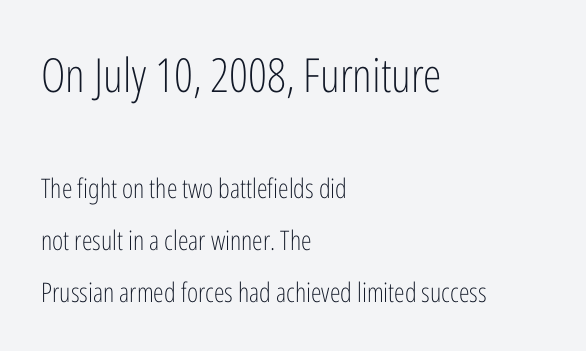
Q: Is the text bold? A: No.
Q: Is the text italic (slanted)? A: No, it is upright.
Q: Is the typeface a serif or a sans-serif typeface? A: Sans-serif.
Q: Is the text underlined? A: No.
Q: How is the paragraph aligned? A: Left-aligned.
Q: Is the spacing between letters normal or unusually wide? A: Normal.
Q: Is the spacing between lines tight, normal or loose? A: Loose.
Q: Which block of text is set in a larger size, the first (top) or the second (bottom)? A: The first (top) one.
Q: Width (condensed, normal, or wide)? A: Condensed.
Q: Stroke contrast? A: Low.
Q: x-height? A: Medium.
Q: Monospaced? A: No.
